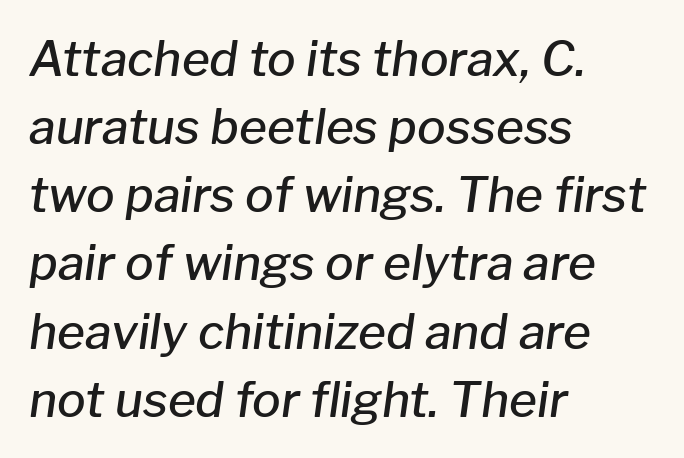
The characters look somewhat weighty, a semibold short of true bold. The face used here is rendered with its standard letterfit. Words float on clear page, feet unadorned. The vertical gap from one line to the next is medium. The setting favours the left margin, as ordinary paragraphs usually do.
